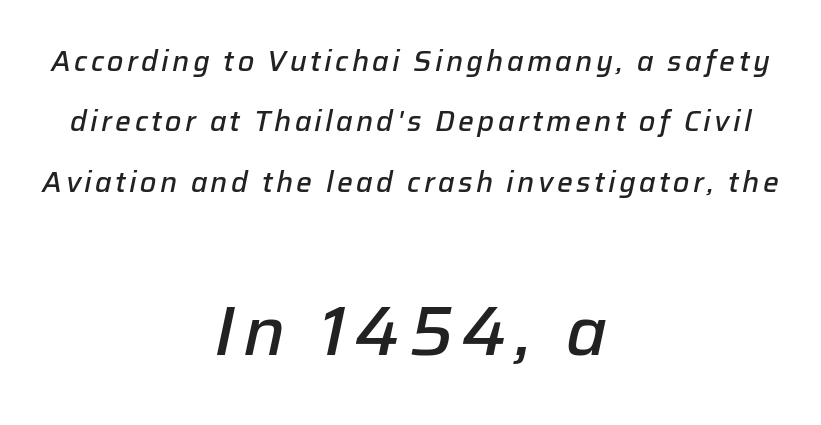
Q: Is the text bold? A: Semi-bold.
Q: Is the text italic (slanted)? A: Yes, it leans right by about 12 degrees.
Q: Is the text underlined? A: No.
Q: How is the paragraph aligned? A: Centered.
Q: Is the spacing between lines tight, normal or loose? A: Loose.
Q: Which block of text is set in a larger size, the first (top) or the second (bottom)? A: The second (bottom) one.
Q: Width (condensed, normal, or wide)? A: Normal.
Q: Stroke contrast? A: Low.
Q: x-height? A: Medium.
Q: Monospaced? A: No.
